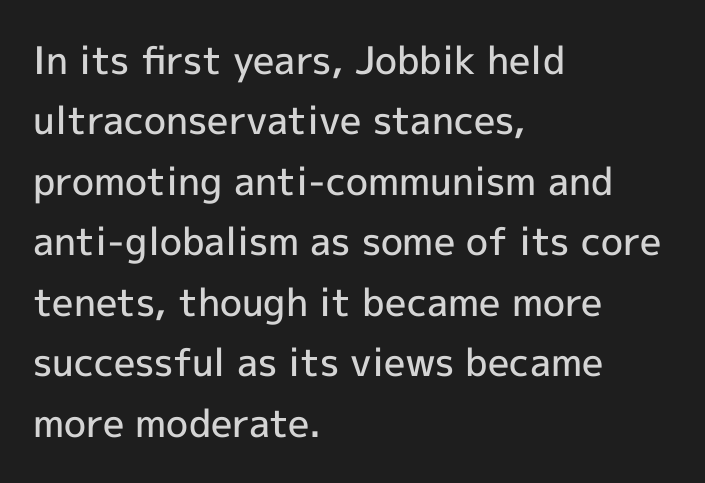
Here the designer chose a conventional face with non-uniform glyph widths. These lines sit exactly where default settings would place them. Nobody touched the tracking dial on this one. Are there feet on the stems? There aren't — it's a sans.
